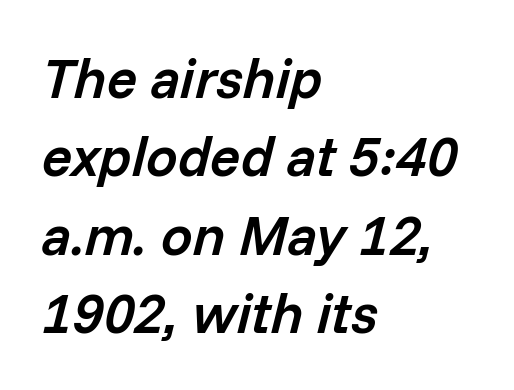
The image shows 56 px semibold type, italic (leaning right); set left-aligned, normal line spacing (1.4x), normal letter spacing, not underlined; low stroke contrast and a medium x-height.
